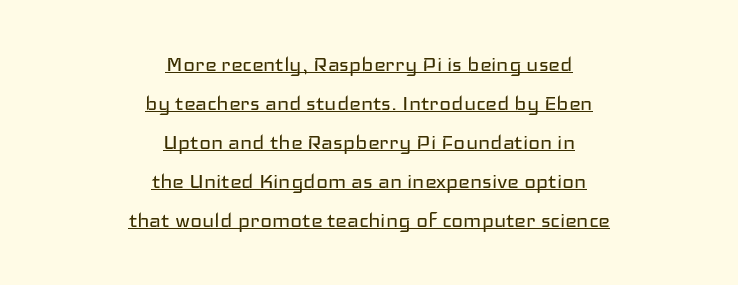
Q: Is the text bold? A: No.
Q: Is the text italic (slanted)? A: No, it is upright.
Q: Is the text underlined? A: Yes.
Q: How is the paragraph aligned? A: Centered.
Q: Is the spacing between letters normal or unusually wide? A: Normal.
Q: Is the spacing between lines tight, normal or loose? A: Normal.
